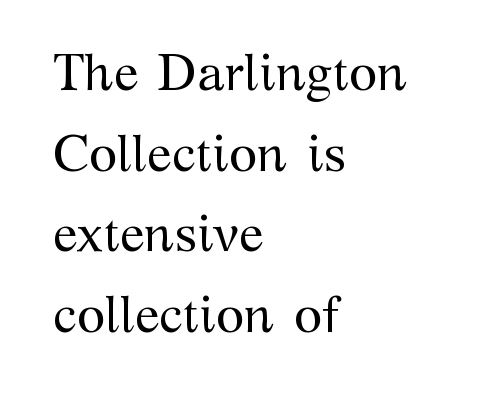
The image shows 51 px regular-weight serif type, upright; set left-aligned, normal line spacing (1.58x), normal letter spacing, not underlined; medium stroke contrast and a medium x-height.
